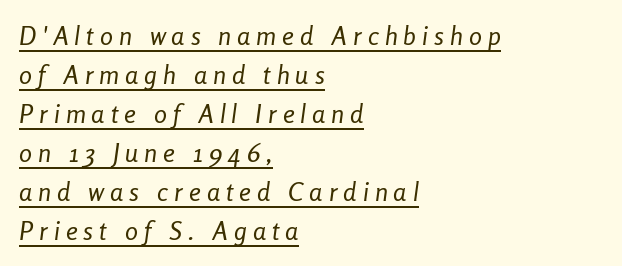
{"italic": "yes", "lean": "right", "slant_degrees": 8, "bold": "no", "underline": "yes", "align": "left", "line_spacing": "normal", "line_spacing_ratio": 1.5, "letter_spacing": "wide", "letter_spacing_em": 0.23, "glyph_px": 26}
